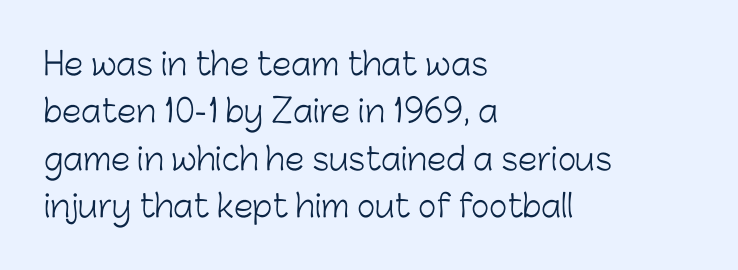
The space directly below the letters is spotless. Regular leading. The font sits on the lighter half of the weight spectrum, regular included. The letters stand straight up with perfectly vertical stems.
